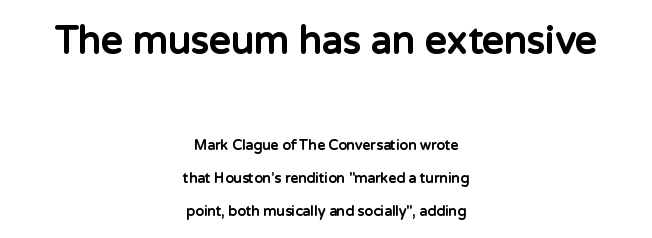
Q: Is the text bold? A: Yes.
Q: Is the text italic (slanted)? A: No, it is upright.
Q: Is the typeface a serif or a sans-serif typeface? A: Sans-serif.
Q: Is the text underlined? A: No.
Q: How is the paragraph aligned? A: Centered.
Q: Is the spacing between letters normal or unusually wide? A: Normal.
Q: Is the spacing between lines tight, normal or loose? A: Loose.
Q: Which block of text is set in a larger size, the first (top) or the second (bottom)? A: The first (top) one.
Q: Width (condensed, normal, or wide)? A: Normal.
Q: Stroke contrast? A: Low.
Q: x-height? A: Medium.
Q: Monospaced? A: No.
